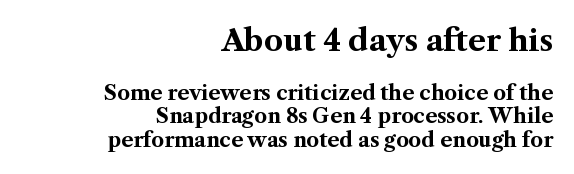
You can tell from the footed stems that serif type was used. Here the designer chose a conventional face with non-uniform glyph widths. Is the type bold? Yes — the strokes are clearly thick and heavy. Beneath every word, the page is bare. The earlier block is typeset at a bigger size than the later block.
